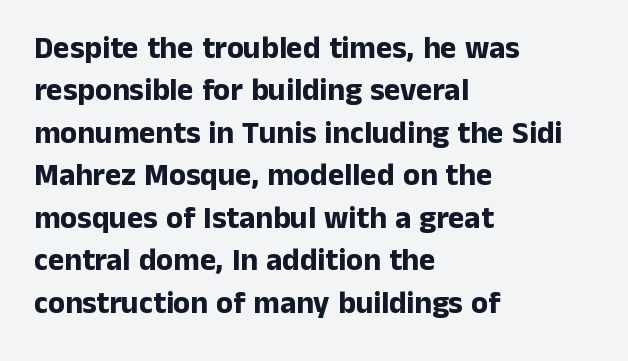
The image shows 31 px bold sans-serif type, upright; set left-aligned, normal line spacing (1.37x), normal letter spacing, not underlined; low stroke contrast and a medium x-height.
